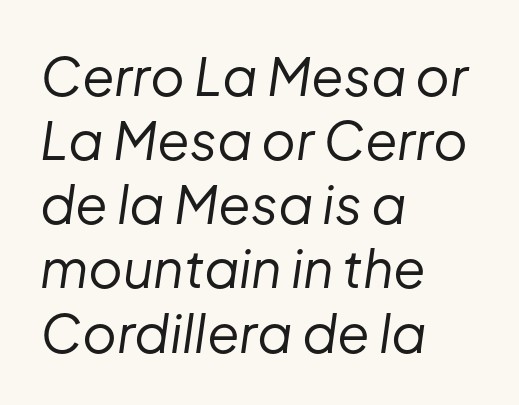
The image shows 53 px regular-weight type, italic (leaning right); set left-aligned, line spacing 1.21x, normal letter spacing, not underlined; low stroke contrast and a medium x-height.
